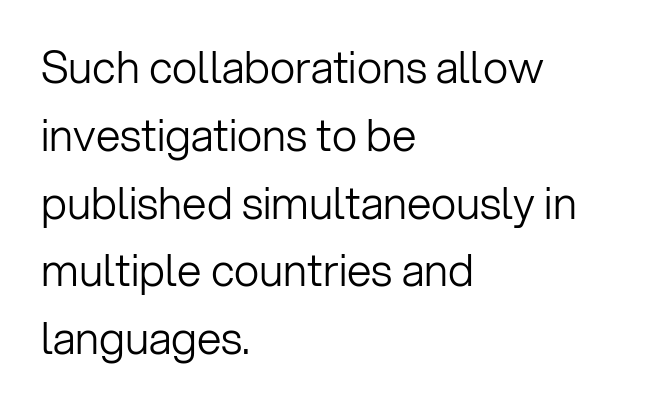
{"serif": "no", "italic": "no", "bold": "no", "weight": "light", "width": "normal", "stroke_contrast": "low", "x_height": "medium", "monospaced": "no", "underline": "no", "align": "left", "line_spacing": "normal", "line_spacing_ratio": 1.54, "letter_spacing": "normal", "letter_spacing_em": 0.0, "glyph_px": 44}
